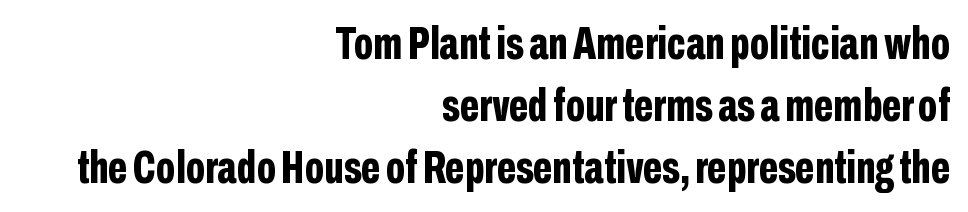
{"serif": "no", "italic": "no", "bold": "yes", "weight": "bold", "width": "condensed", "stroke_contrast": "low", "x_height": "medium", "monospaced": "no", "underline": "no", "align": "right", "line_spacing": "normal", "line_spacing_ratio": 1.35, "letter_spacing": "normal", "letter_spacing_em": 0.0, "glyph_px": 46}
